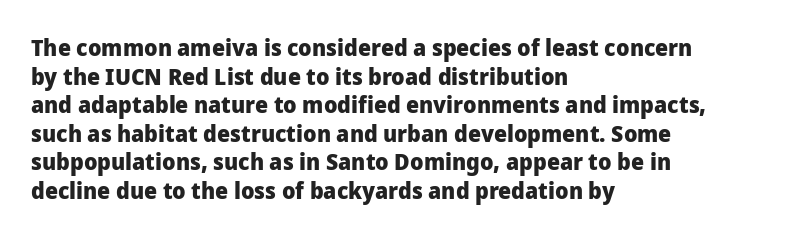
Every character sits straight up, as roman type does. Stroke thickness is high; the sample reads as a true bold. Inter-character spacing is left at the font's built-in metrics. Casual observation: everything's shoved over to the left. The specimen omits any rule beneath the text block's lines.
